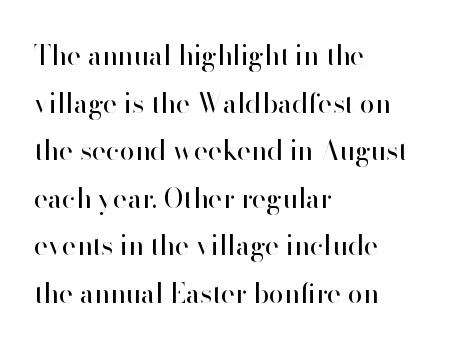
{"italic": "no", "bold": "no", "underline": "no", "align": "left", "line_spacing_ratio": 1.76, "letter_spacing": "normal", "letter_spacing_em": 0.0, "glyph_px": 27}
